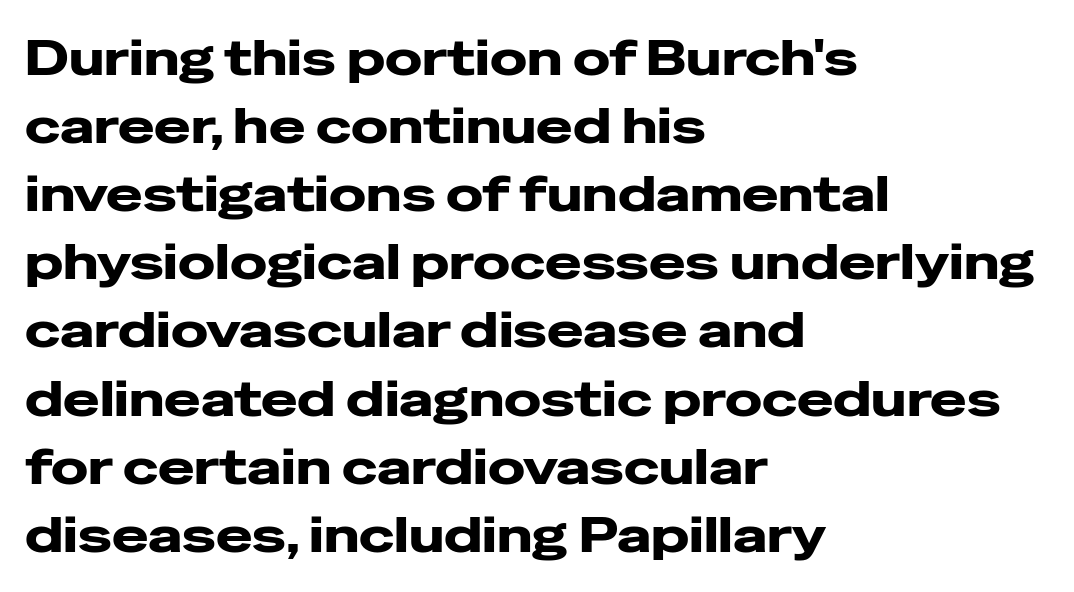
{"serif": "no", "italic": "no", "bold": "yes", "weight": "heavy", "width": "wide", "stroke_contrast": "low", "x_height": "medium", "monospaced": "no", "underline": "no", "align": "left", "line_spacing": "normal", "line_spacing_ratio": 1.39, "letter_spacing": "normal", "letter_spacing_em": 0.0, "glyph_px": 49}
